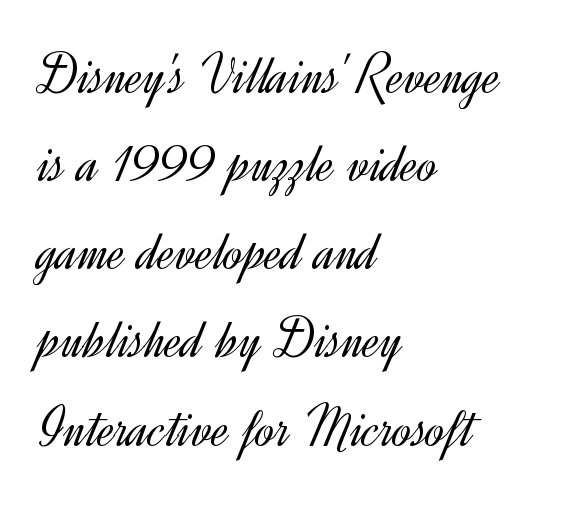
{"serif": "no", "bold": "no", "weight": "light", "width": "normal", "x_height": "small", "monospaced": "no", "underline": "no", "align": "left", "line_spacing": "normal", "line_spacing_ratio": 1.52, "letter_spacing": "normal", "letter_spacing_em": 0.0, "glyph_px": 58}
